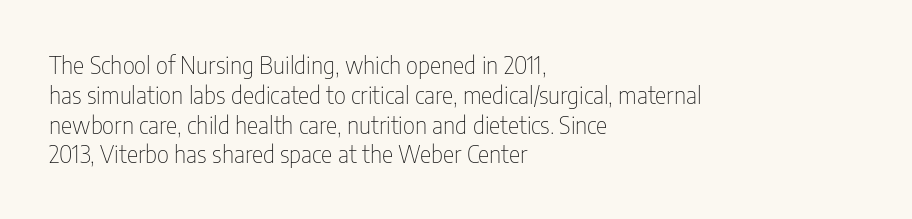
The image shows 24 px text type, upright; set left-aligned, line spacing 1.24x, normal letter spacing, not underlined.
